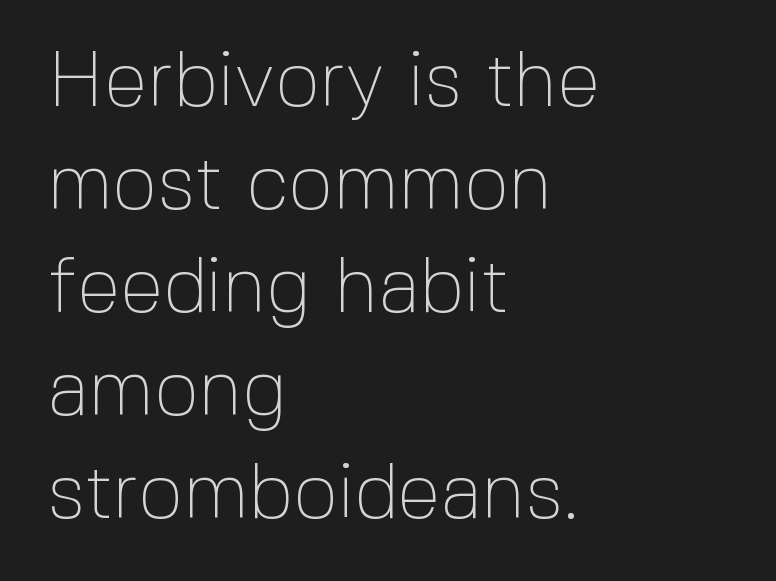
The letters sit at their default tracking, neither squeezed nor spread. Here the designer chose a conventional face with non-uniform glyph widths. The typesetter chose a ragged-right arrangement here. The lettering stays uniformly vertical, giving the passage a roman look.
